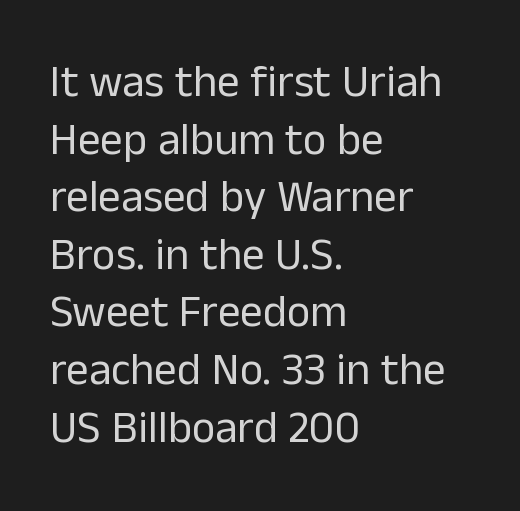
Tall strokes in this sample are plumb rather than angled. The letterforms sit shoulder to shoulder at normal distance. The passage shown is not bold in any degree. This sample has the flowing, uneven cadence of proportional lettering.
